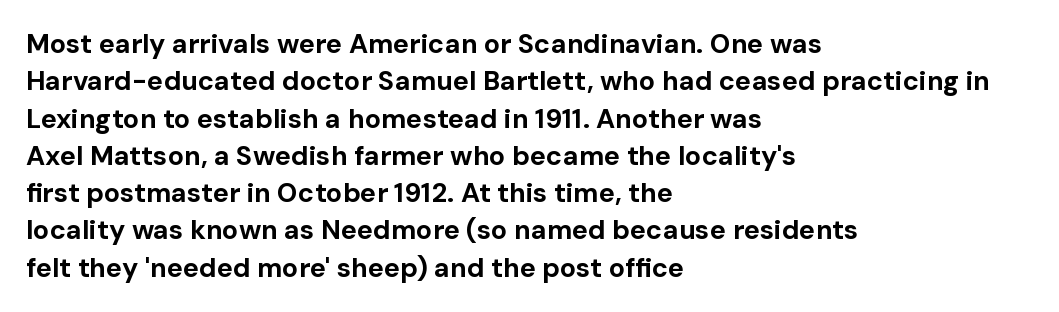
{"italic": "no", "bold": "yes", "underline": "no", "align": "left", "line_spacing": "normal", "line_spacing_ratio": 1.38, "letter_spacing": "normal", "letter_spacing_em": 0.0, "glyph_px": 27}
